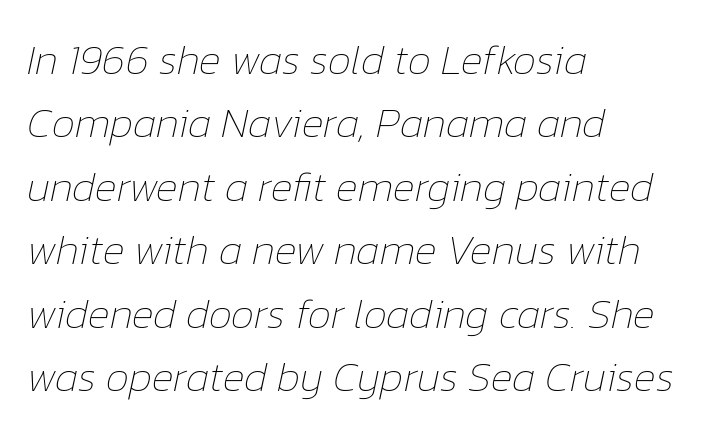
{"italic": "yes", "lean": "right", "slant_degrees": 12, "bold": "no", "weight": "thin", "width": "normal", "stroke_contrast": "low", "x_height": "medium", "monospaced": "no", "underline": "no", "align": "left", "line_spacing": "normal", "line_spacing_ratio": 1.51, "letter_spacing": "normal", "letter_spacing_em": 0.0, "glyph_px": 42}
